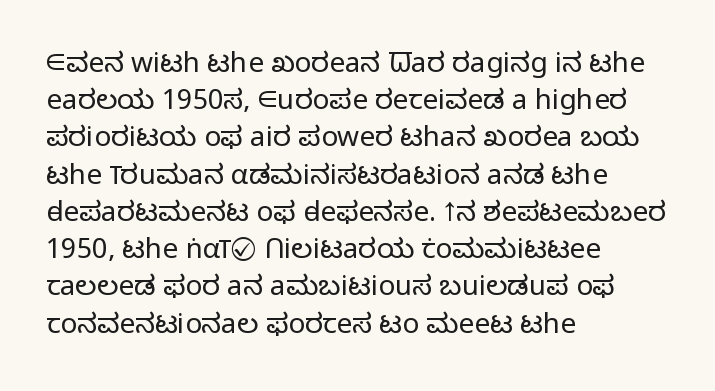
The image shows 28 px light sans-serif type, upright; set left-aligned, normal line spacing (1.33x), normal letter spacing, not underlined; low stroke contrast and a medium x-height.
